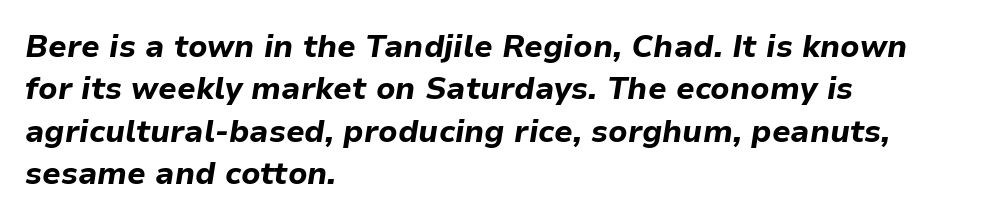
{"italic": "yes", "lean": "right", "slant_degrees": 9, "bold": "yes", "weight": "bold", "width": "normal", "stroke_contrast": "low", "x_height": "medium", "monospaced": "no", "underline": "no", "align": "left", "line_spacing": "normal", "line_spacing_ratio": 1.37, "letter_spacing": "normal", "letter_spacing_em": 0.0, "glyph_px": 31}
